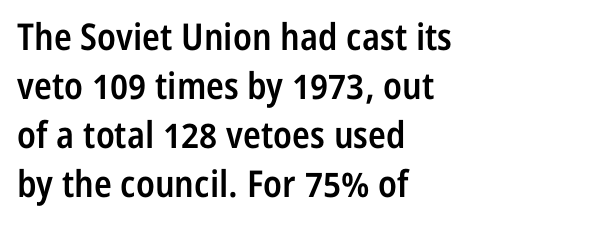
The image shows 37 px semibold, condensed sans-serif type, upright; set left-aligned, normal line spacing (1.32x), normal letter spacing, not underlined; low stroke contrast and a medium x-height.
